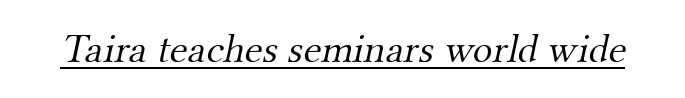
The image shows 41 px light serif type; set normal letter spacing, underlined; medium stroke contrast and a small x-height.
